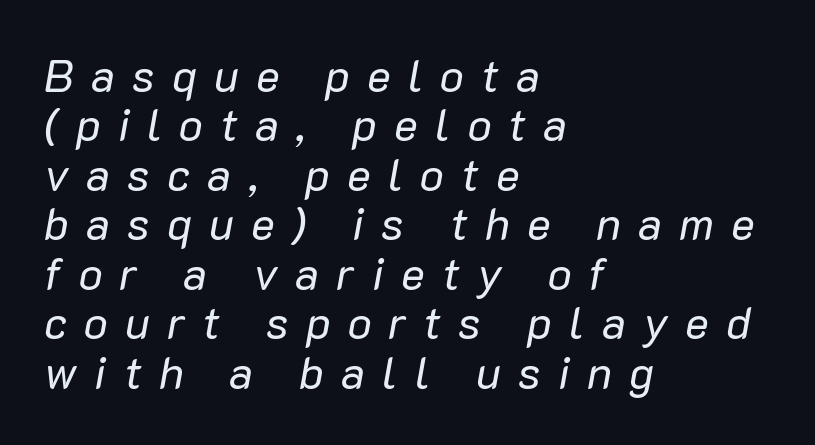
The image shows 45 px regular-weight type, italic (leaning right); set left-aligned, tight line spacing (1.1x), unusually wide letter spacing (+0.38 em), not underlined; low stroke contrast and a medium x-height.
